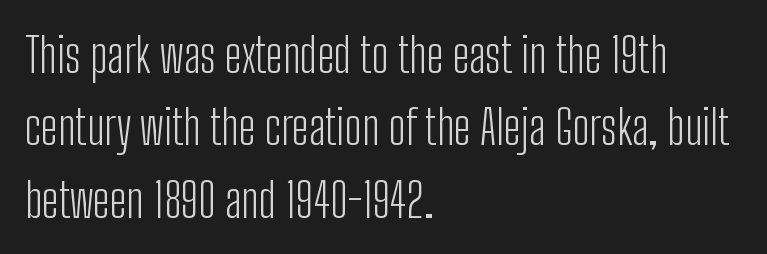
Q: Is the text bold? A: No.
Q: Is the text italic (slanted)? A: No, it is upright.
Q: Is the typeface a serif or a sans-serif typeface? A: Sans-serif.
Q: Is the text underlined? A: No.
Q: How is the paragraph aligned? A: Left-aligned.
Q: Is the spacing between letters normal or unusually wide? A: Normal.
Q: Is the spacing between lines tight, normal or loose? A: Normal.
Q: Width (condensed, normal, or wide)? A: Condensed.
Q: Stroke contrast? A: Low.
Q: x-height? A: Medium.
Q: Monospaced? A: No.
